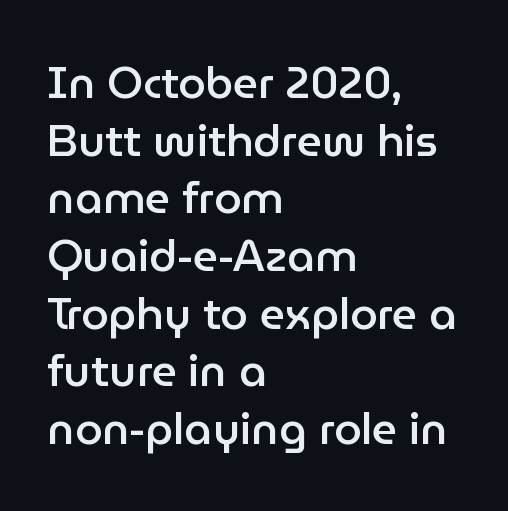
{"serif": "no", "italic": "no", "bold": "semi", "weight": "semibold", "width": "normal", "stroke_contrast": "low", "x_height": "medium", "monospaced": "no", "underline": "no", "align": "left", "line_spacing": "normal", "line_spacing_ratio": 1.31, "letter_spacing": "normal", "letter_spacing_em": 0.0, "glyph_px": 44}
